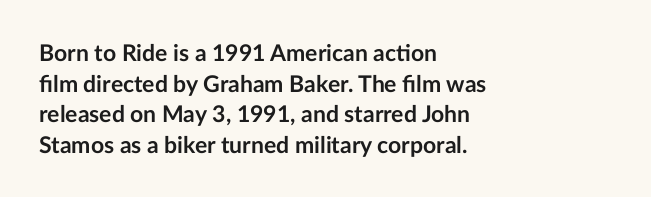
The image shows 23 px bold type, upright; set left-aligned, normal line spacing (1.33x), normal letter spacing, not underlined.
